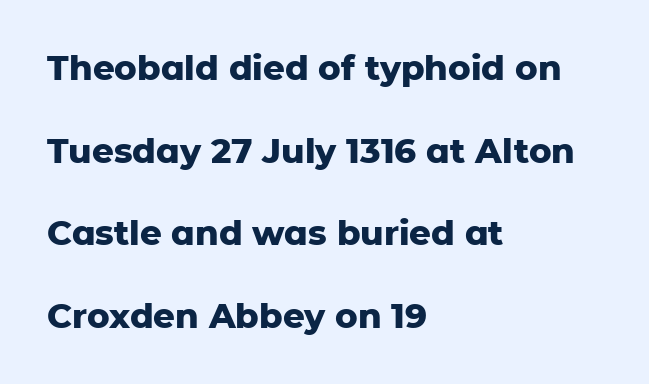
The image shows 34 px heavy sans-serif type, upright; set left-aligned, loose line spacing (2.43x), normal letter spacing, not underlined; low stroke contrast and a medium x-height.
